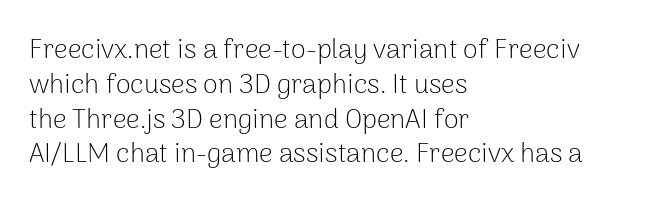
This sample keeps an unexceptional amount of space between lines. Characters remain perfectly vertical along every line. The gap between lines stays unmarked. Is this a heavy cut? Hardly; it is regular or lighter.
